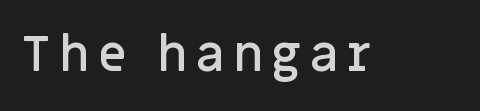
The image shows 50 px semibold sans-serif type, upright; set not underlined; low stroke contrast and a large x-height.
